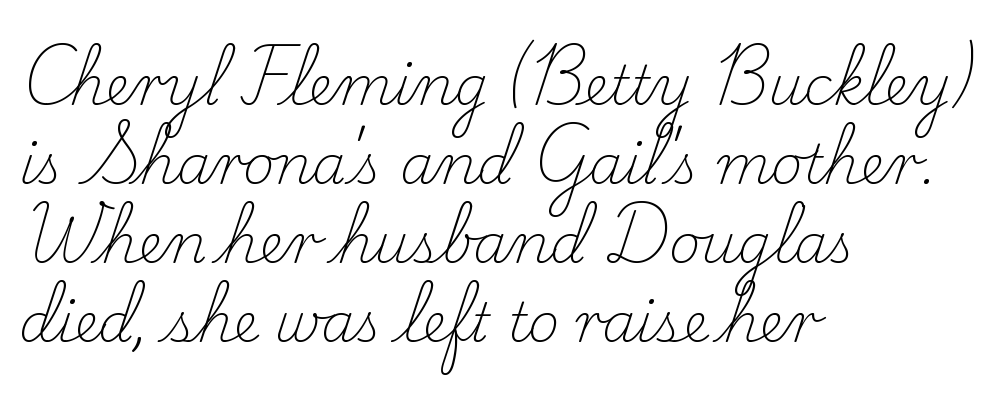
Q: Is the text bold? A: No.
Q: Is the text italic (slanted)? A: Yes.
Q: Is the typeface a serif or a sans-serif typeface? A: Serif.
Q: Is the text underlined? A: No.
Q: How is the paragraph aligned? A: Left-aligned.
Q: Is the spacing between letters normal or unusually wide? A: Normal.
Q: Is the spacing between lines tight, normal or loose? A: Normal.
Q: Width (condensed, normal, or wide)? A: Normal.
Q: Stroke contrast? A: Low.
Q: x-height? A: Small.
Q: Monospaced? A: No.
